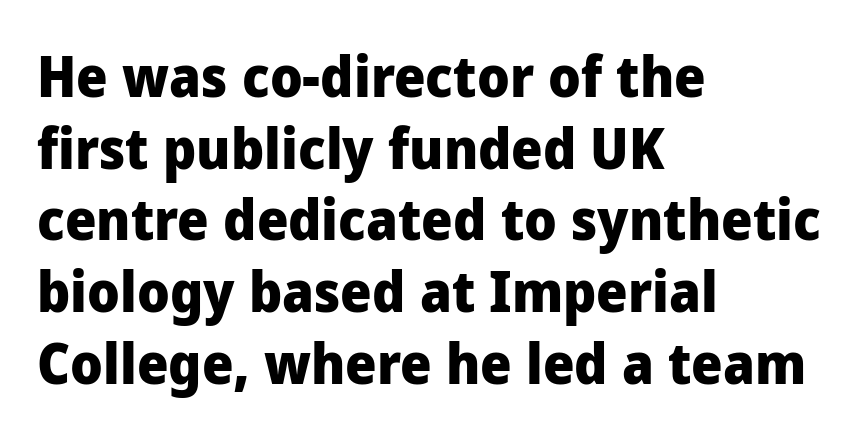
{"serif": "no", "italic": "no", "bold": "yes", "weight": "heavy", "width": "normal", "stroke_contrast": "low", "x_height": "medium", "monospaced": "no", "underline": "no", "align": "left", "line_spacing": "normal", "line_spacing_ratio": 1.28, "letter_spacing": "normal", "letter_spacing_em": 0.0, "glyph_px": 56}
